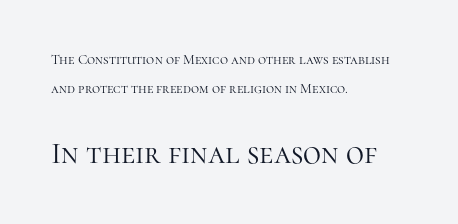
{"serif": "yes", "italic": "no", "bold": "no", "weight": "light", "width": "normal", "stroke_contrast": "high", "x_height": "medium", "monospaced": "no", "underline": "no", "align": "left", "line_spacing": "loose", "line_spacing_ratio": 2.08, "letter_spacing": "normal", "letter_spacing_em": 0.0, "larger_block": "second", "size_ratio": 2.21, "glyph_px": 31}
